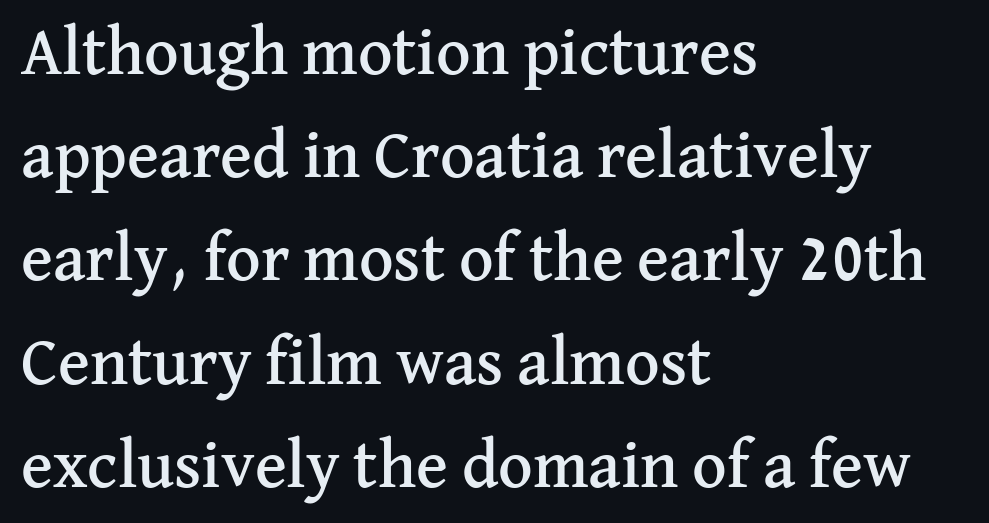
Notice how descenders clear the ascenders below comfortably — that's standard leading. How are the letters spaced? Ordinarily, with no added tracking. The lettering holds an erect, upright posture throughout. Think of a printed novel: that variable character pitch is what you see here. The lines are quadded left.
